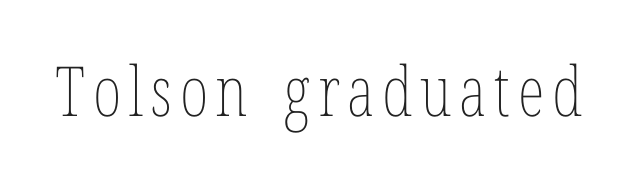
Q: Is the text bold? A: No.
Q: Is the text italic (slanted)? A: No, it is upright.
Q: Is the text underlined? A: No.
Q: Width (condensed, normal, or wide)? A: Condensed.
Q: Stroke contrast? A: Low.
Q: x-height? A: Medium.
Q: Monospaced? A: No.
